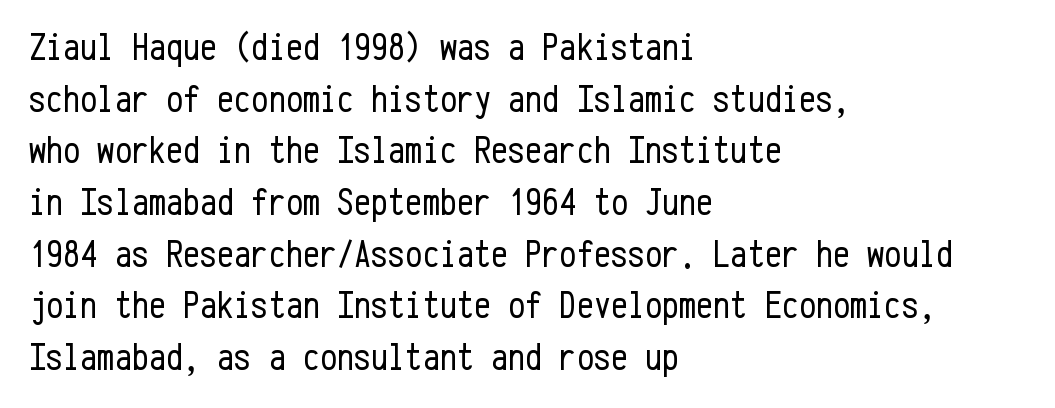
When letters stand straight like this, we call the style roman or upright. Is this a sans? Yes — the strokes have no serifs. These lines sit exactly where default settings would place them. Monospaced: the letters line up in strict vertical columns. The setting favours the left margin, as ordinary paragraphs usually do.
